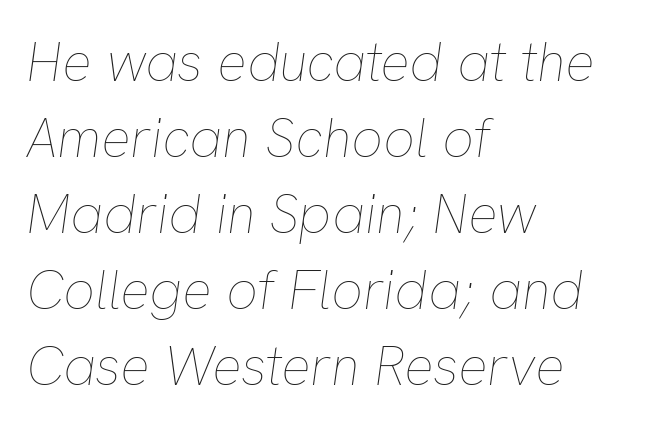
All the whitespace from short lines collects on the right. The passage shown is not bold in any degree. Glyph-to-glyph distance matches everyday printed text. Proportional: the letters do not fall into vertical columns. Letters rest on an invisible, unmarked baseline.
